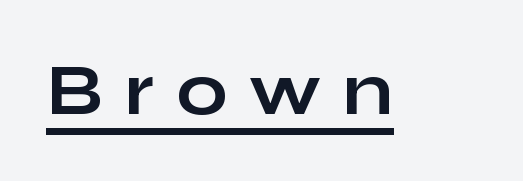
Q: Is the text bold? A: Yes.
Q: Is the text italic (slanted)? A: No, it is upright.
Q: Is the typeface a serif or a sans-serif typeface? A: Sans-serif.
Q: Is the text underlined? A: Yes.
Q: Is the spacing between letters normal or unusually wide? A: Unusually wide.
Q: Width (condensed, normal, or wide)? A: Wide.
Q: Stroke contrast? A: Low.
Q: x-height? A: Medium.
Q: Monospaced? A: No.
